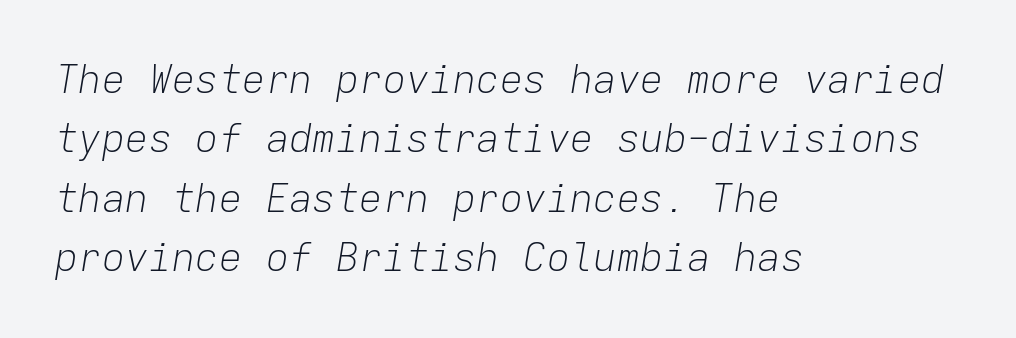
Q: Is the text bold? A: No.
Q: Is the text italic (slanted)? A: Yes, it leans right by about 9 degrees.
Q: Is the text underlined? A: No.
Q: How is the paragraph aligned? A: Left-aligned.
Q: Is the spacing between letters normal or unusually wide? A: Normal.
Q: Is the spacing between lines tight, normal or loose? A: Normal.
Q: Width (condensed, normal, or wide)? A: Normal.
Q: Stroke contrast? A: Low.
Q: x-height? A: Medium.
Q: Monospaced? A: Yes.
